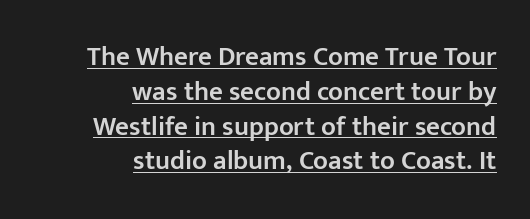
Does a line run under the words? Yes, clearly. A fair bit of extra ink — the face is semibold, not bold. The leading is moderate, giving the passage an even texture. Vertical strokes here are truly vertical. Nothing unusual about the tracking: characters are spaced as the font intends. Right-aligned paragraph, ragged on the left.
